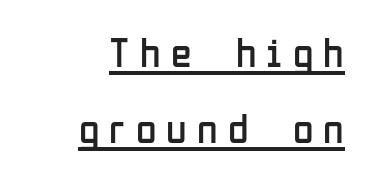
Q: Is the text bold? A: No.
Q: Is the text italic (slanted)? A: No, it is upright.
Q: Is the typeface a serif or a sans-serif typeface? A: Sans-serif.
Q: Is the text underlined? A: Yes.
Q: How is the paragraph aligned? A: Right-aligned.
Q: Is the spacing between letters normal or unusually wide? A: Unusually wide.
Q: Width (condensed, normal, or wide)? A: Condensed.
Q: Stroke contrast? A: Low.
Q: x-height? A: Medium.
Q: Monospaced? A: No.
